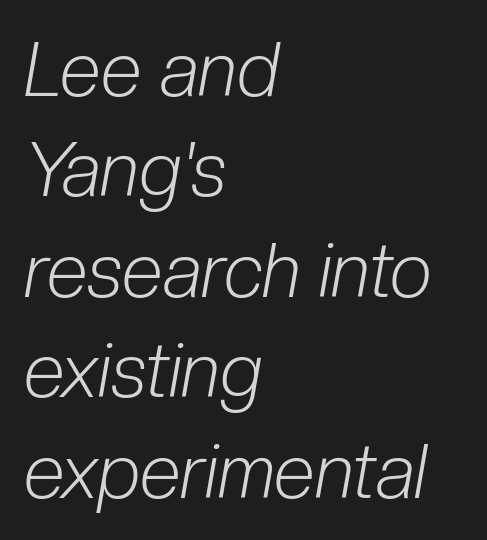
{"italic": "yes", "lean": "right", "slant_degrees": 10, "bold": "no", "weight": "light", "width": "condensed", "stroke_contrast": "low", "x_height": "medium", "monospaced": "no", "underline": "no", "align": "left", "line_spacing": "normal", "line_spacing_ratio": 1.34, "letter_spacing": "normal", "letter_spacing_em": 0.0, "glyph_px": 75}
